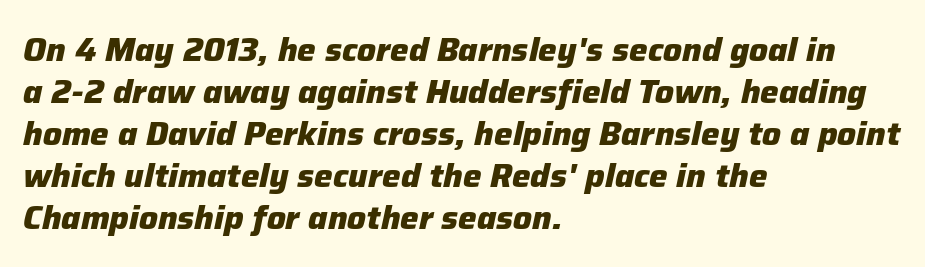
Q: Is the text bold? A: Yes.
Q: Is the text italic (slanted)? A: Yes, it leans right by about 12 degrees.
Q: Is the text underlined? A: No.
Q: How is the paragraph aligned? A: Left-aligned.
Q: Is the spacing between letters normal or unusually wide? A: Normal.
Q: Is the spacing between lines tight, normal or loose? A: Normal.
Q: Width (condensed, normal, or wide)? A: Normal.
Q: Stroke contrast? A: Low.
Q: x-height? A: Medium.
Q: Monospaced? A: No.
